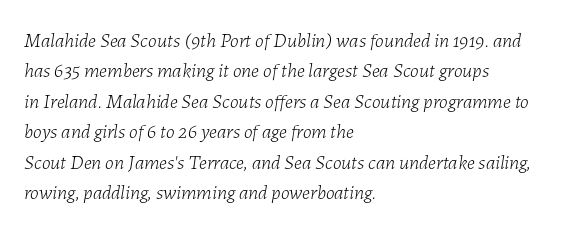
{"italic": "yes", "lean": "right", "slant_degrees": 7, "bold": "no", "underline": "no", "align": "left", "line_spacing": "normal", "line_spacing_ratio": 1.52, "letter_spacing": "normal", "letter_spacing_em": 0.0, "glyph_px": 20}
